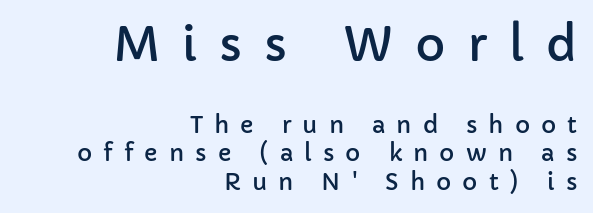
Q: Is the text italic (slanted)? A: No, it is upright.
Q: Is the typeface a serif or a sans-serif typeface? A: Sans-serif.
Q: Is the text underlined? A: No.
Q: How is the paragraph aligned? A: Right-aligned.
Q: Is the spacing between letters normal or unusually wide? A: Unusually wide.
Q: Which block of text is set in a larger size, the first (top) or the second (bottom)? A: The first (top) one.
Q: Width (condensed, normal, or wide)? A: Normal.
Q: Stroke contrast? A: Low.
Q: x-height? A: Medium.
Q: Monospaced? A: No.
